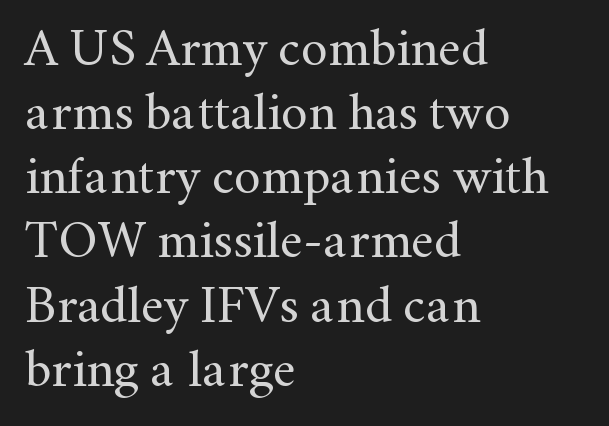
Q: Is the text bold? A: No.
Q: Is the text italic (slanted)? A: No, it is upright.
Q: Is the typeface a serif or a sans-serif typeface? A: Serif.
Q: Is the text underlined? A: No.
Q: How is the paragraph aligned? A: Left-aligned.
Q: Is the spacing between letters normal or unusually wide? A: Normal.
Q: Width (condensed, normal, or wide)? A: Normal.
Q: Stroke contrast? A: Medium.
Q: x-height? A: Small.
Q: Monospaced? A: No.
